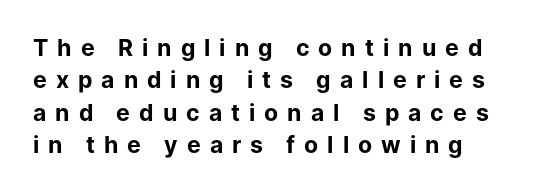
Every character sits straight up, as roman type does. Rule under the text: the space is simply empty. Words appear elongated and porous because spacing is wide. Line beginnings align vertically; line endings do not.
